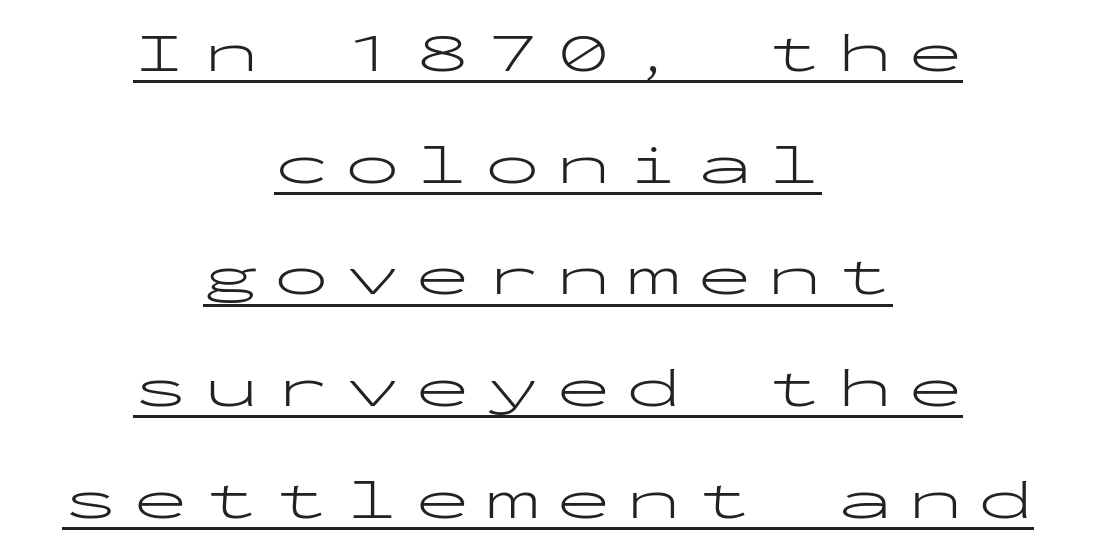
{"serif": "no", "italic": "no", "bold": "no", "weight": "light", "width": "wide", "stroke_contrast": "low", "x_height": "medium", "monospaced": "yes", "underline": "yes", "align": "center", "line_spacing": "loose", "line_spacing_ratio": 2.03, "letter_spacing": "wide", "letter_spacing_em": 0.28, "glyph_px": 55}
